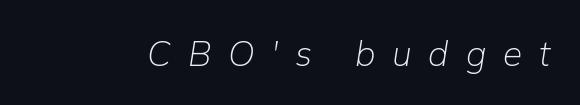
Short note: letters widely spaced. Letters have the restrained weight of plain body copy at most. The letters advance in unequal steps, a hallmark of proportional type. It's the slanting kind of type.
